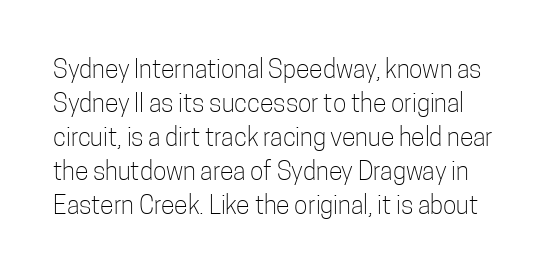
The space between consecutive lines is moderate. This reads as an unemphasized weight, regular at the heaviest. The lettering stays uniformly vertical, giving the passage a roman look. The rendering keeps characters at their native spacing. The foot of each line stays bare and open.
